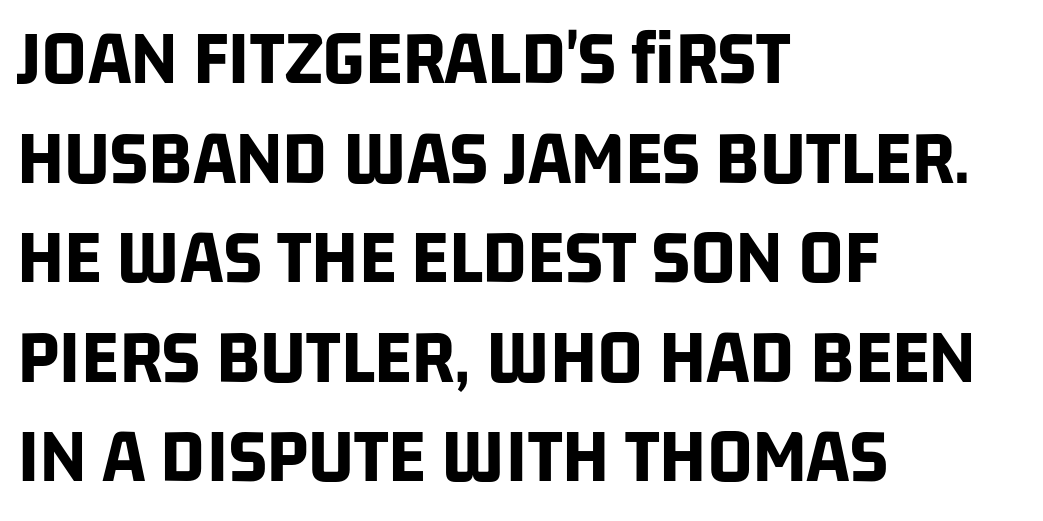
The image shows 79 px bold, condensed sans-serif type; set left-aligned, normal line spacing (1.26x), normal letter spacing, not underlined; low stroke contrast and a large x-height.
